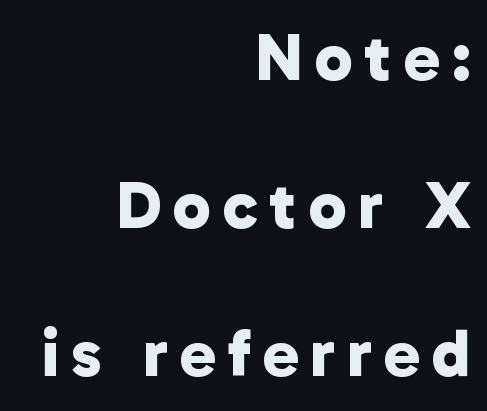
Q: Is the text bold? A: Yes.
Q: Is the typeface a serif or a sans-serif typeface? A: Sans-serif.
Q: Is the text underlined? A: No.
Q: How is the paragraph aligned? A: Right-aligned.
Q: Is the spacing between lines tight, normal or loose? A: Loose.
Q: Width (condensed, normal, or wide)? A: Normal.
Q: Stroke contrast? A: Low.
Q: x-height? A: Medium.
Q: Monospaced? A: No.
